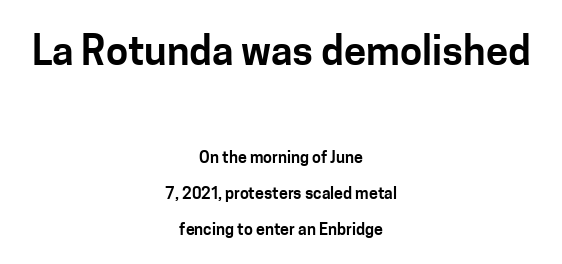
Spacing verdict: proportional, widths tailored to each character. The gaps between neighbouring characters are ordinary and unremarkable. Leading is clearly above the norm, producing a sparse column. Compared with a flush-left layout, this one balances lines on the center instead.
